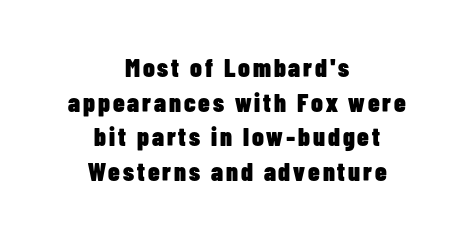
{"italic": "no", "bold": "yes", "underline": "no", "align": "center", "line_spacing": "normal", "line_spacing_ratio": 1.33, "glyph_px": 26}
